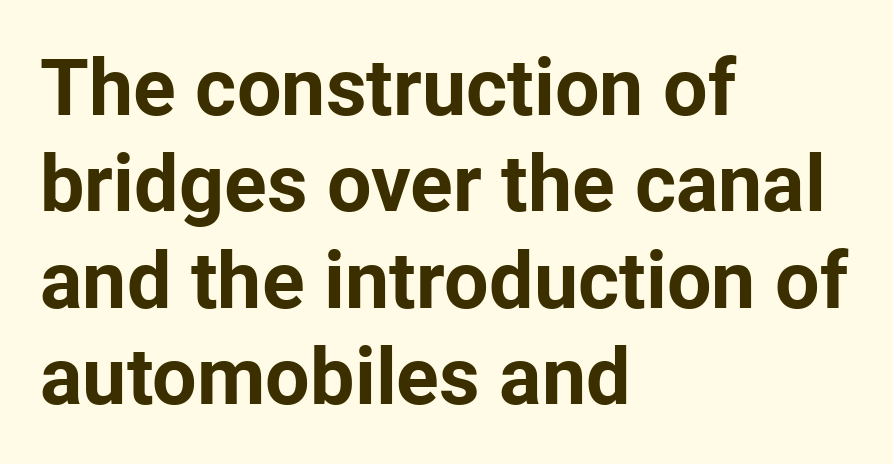
The image shows 79 px bold sans-serif type, upright; set left-aligned, line spacing 1.22x, normal letter spacing, not underlined; low stroke contrast and a medium x-height.
